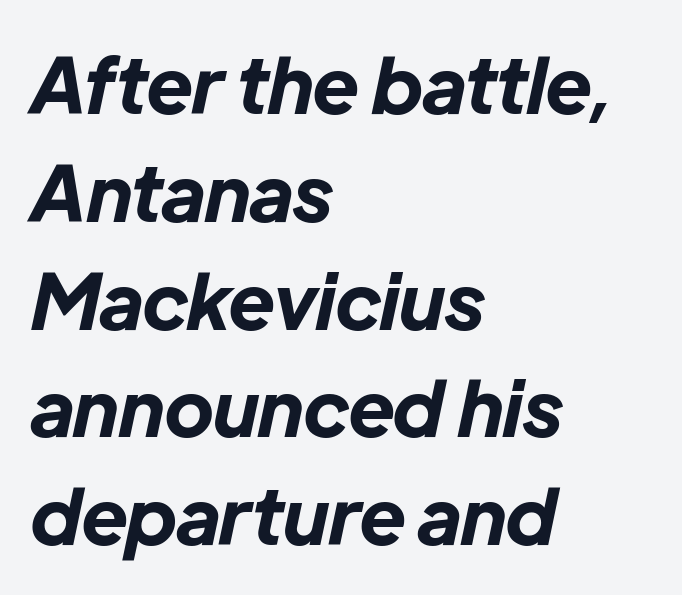
In terms of weight, the rendering is a true, heavy bold. The passage shown is typed in a proportional face where columns would drift. The compositor pushed each line to the left boundary. No extra tracking has been applied to these lines. Baseline-to-baseline distance is the conventional proportion of letter height. Unmarked baselines from the first word to the last.
